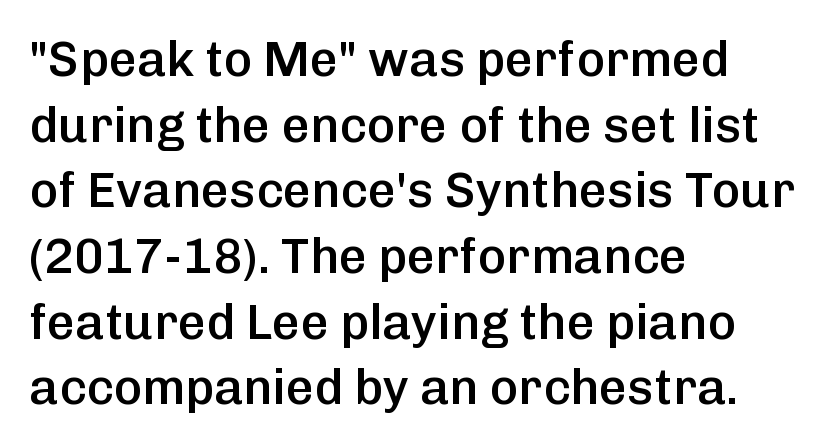
Q: Is the text bold? A: Semi-bold.
Q: Is the text italic (slanted)? A: No, it is upright.
Q: Is the typeface a serif or a sans-serif typeface? A: Sans-serif.
Q: Is the text underlined? A: No.
Q: How is the paragraph aligned? A: Left-aligned.
Q: Is the spacing between letters normal or unusually wide? A: Normal.
Q: Is the spacing between lines tight, normal or loose? A: Normal.
Q: Width (condensed, normal, or wide)? A: Normal.
Q: Stroke contrast? A: Low.
Q: x-height? A: Medium.
Q: Monospaced? A: No.
